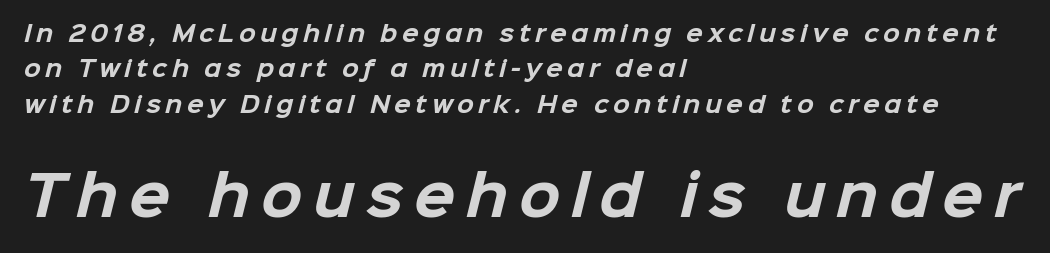
{"serif": "no", "bold": "yes", "weight": "bold", "width": "normal", "stroke_contrast": "low", "x_height": "medium", "monospaced": "no", "underline": "no", "align": "left", "line_spacing": "normal", "line_spacing_ratio": 1.61, "letter_spacing": "wide", "letter_spacing_em": 0.2, "larger_block": "second", "size_ratio": 2.45, "glyph_px": 54}
